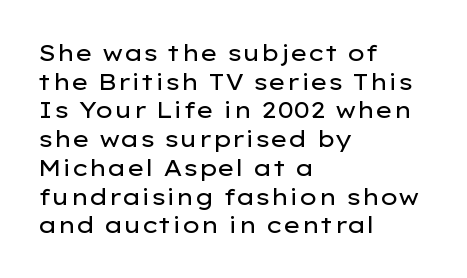
Q: Is the text bold? A: No.
Q: Is the text italic (slanted)? A: No, it is upright.
Q: Is the text underlined? A: No.
Q: How is the paragraph aligned? A: Left-aligned.
Q: Is the spacing between letters normal or unusually wide? A: Normal.
Q: Is the spacing between lines tight, normal or loose? A: Normal.
